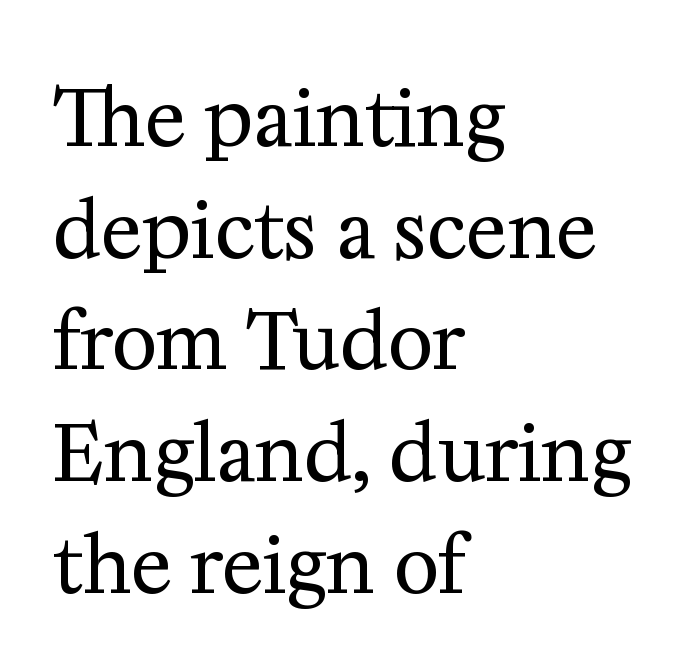
Q: Is the text bold? A: No.
Q: Is the text italic (slanted)? A: No, it is upright.
Q: Is the typeface a serif or a sans-serif typeface? A: Serif.
Q: Is the text underlined? A: No.
Q: How is the paragraph aligned? A: Left-aligned.
Q: Is the spacing between letters normal or unusually wide? A: Normal.
Q: Is the spacing between lines tight, normal or loose? A: Normal.
Q: Width (condensed, normal, or wide)? A: Normal.
Q: Stroke contrast? A: Medium.
Q: x-height? A: Medium.
Q: Monospaced? A: No.
